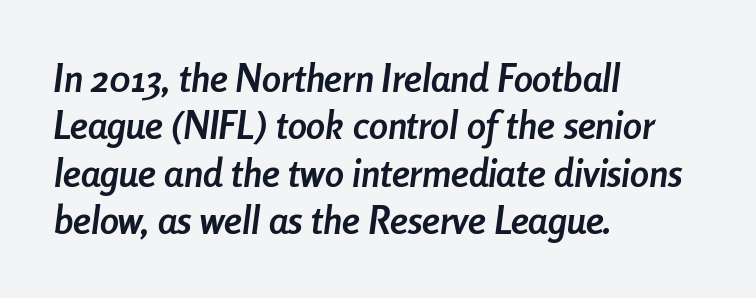
The face used here is rendered with its standard letterfit. Typesetter's note: full bold, strokes at maximum text heaviness. The area under the type is left untouched. Whoever set this chose a conventional vertical rhythm. Italic: yes, the glyphs are oblique. Think of a printed novel: that variable character pitch is what you see here.
